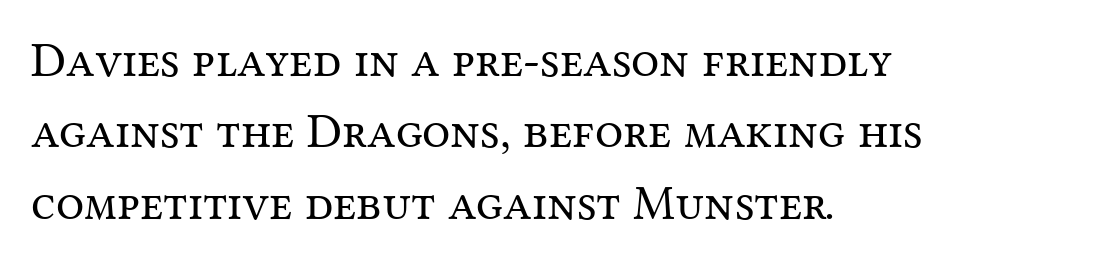
Q: Is the text bold? A: No.
Q: Is the text italic (slanted)? A: No, it is upright.
Q: Is the typeface a serif or a sans-serif typeface? A: Serif.
Q: Is the text underlined? A: No.
Q: How is the paragraph aligned? A: Left-aligned.
Q: Is the spacing between letters normal or unusually wide? A: Normal.
Q: Is the spacing between lines tight, normal or loose? A: Normal.
Q: Width (condensed, normal, or wide)? A: Normal.
Q: Stroke contrast? A: Medium.
Q: x-height? A: Medium.
Q: Monospaced? A: No.
